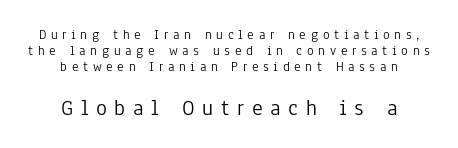
The image shows 23 px text type, upright; set centered, tight line spacing (1.15x), unusually wide letter spacing (+0.33 em), not underlined; the second (bottom) block is 1.64x larger.
